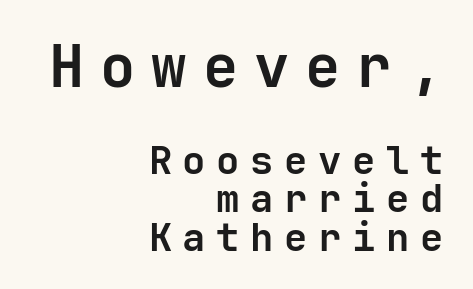
Serifs: no, the terminals of the letterforms are clean. A flush-right, rag-left setting is used for this passage. Any mark beneath the type? The region is blank. Typesetter's note: full bold, strokes at maximum text heaviness.
